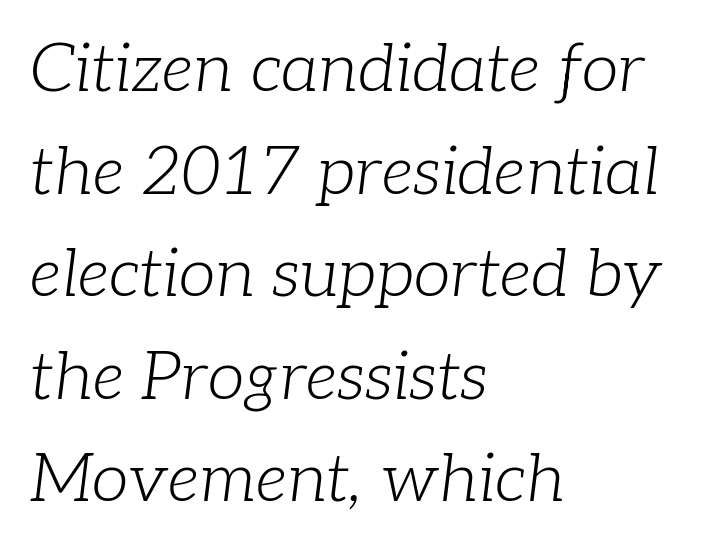
{"serif": "yes", "italic": "yes", "lean": "right", "slant_degrees": 7, "bold": "no", "weight": "light", "width": "normal", "stroke_contrast": "low", "x_height": "medium", "monospaced": "no", "underline": "no", "align": "left", "line_spacing": "normal", "line_spacing_ratio": 1.53, "letter_spacing": "normal", "letter_spacing_em": 0.0, "glyph_px": 67}
